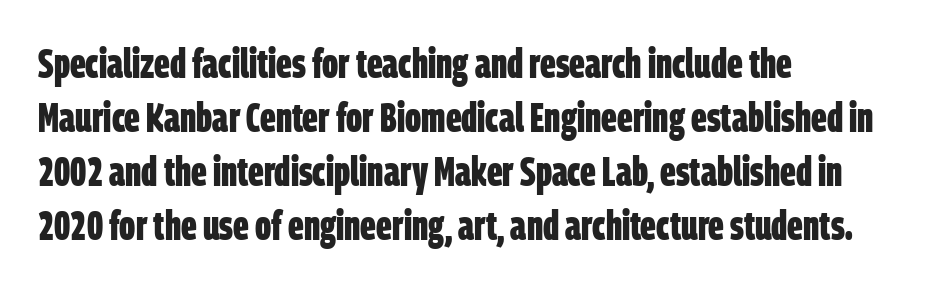
The letters advance in unequal steps, a hallmark of proportional type. The face used here is rendered with its standard letterfit. The text block is weighted toward the left margin, trailing off unevenly rightward. One glance says typical: line gaps are just what's usual.
